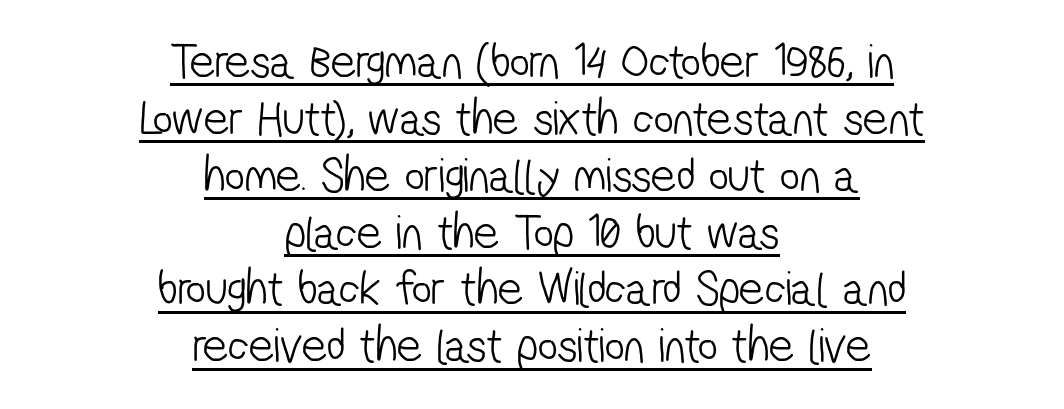
{"serif": "no", "bold": "no", "weight": "light", "width": "condensed", "stroke_contrast": "low", "x_height": "medium", "monospaced": "no", "underline": "yes", "align": "center", "line_spacing_ratio": 1.16, "letter_spacing": "normal", "letter_spacing_em": 0.0, "glyph_px": 49}
